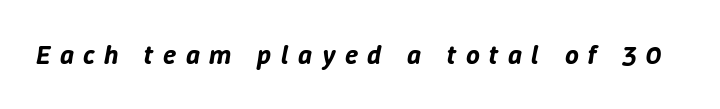
Q: Is the text italic (slanted)? A: Yes, it leans right by about 9 degrees.
Q: Is the text underlined? A: No.
Q: Is the spacing between letters normal or unusually wide? A: Unusually wide.
